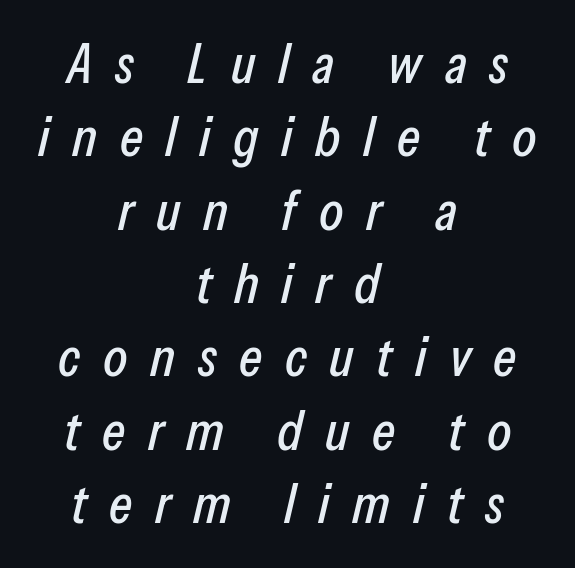
{"italic": "yes", "lean": "right", "slant_degrees": 13, "width": "condensed", "stroke_contrast": "low", "x_height": "medium", "monospaced": "no", "underline": "no", "align": "center", "line_spacing": "normal", "line_spacing_ratio": 1.31, "letter_spacing": "wide", "letter_spacing_em": 0.4, "glyph_px": 56}
